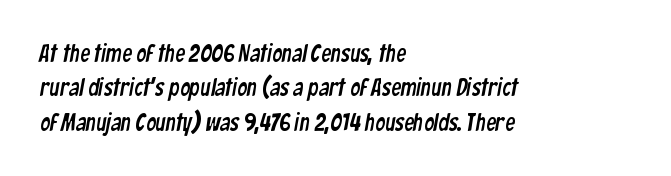
Q: Is the text underlined? A: No.
Q: How is the paragraph aligned? A: Left-aligned.
Q: Is the spacing between letters normal or unusually wide? A: Normal.
Q: Is the spacing between lines tight, normal or loose? A: Normal.
